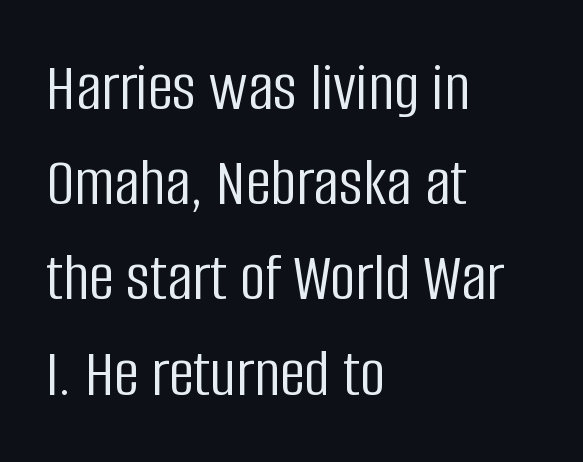
Q: Is the text bold? A: No.
Q: Is the text italic (slanted)? A: No, it is upright.
Q: Is the typeface a serif or a sans-serif typeface? A: Sans-serif.
Q: Is the text underlined? A: No.
Q: How is the paragraph aligned? A: Left-aligned.
Q: Is the spacing between letters normal or unusually wide? A: Normal.
Q: Is the spacing between lines tight, normal or loose? A: Normal.
Q: Width (condensed, normal, or wide)? A: Condensed.
Q: Stroke contrast? A: Low.
Q: x-height? A: Large.
Q: Monospaced? A: No.
